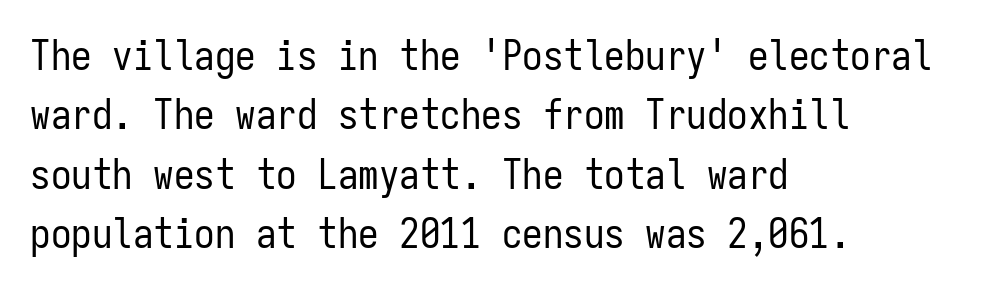
{"serif": "no", "italic": "no", "bold": "no", "weight": "regular", "width": "condensed", "stroke_contrast": "low", "x_height": "medium", "monospaced": "yes", "underline": "no", "align": "left", "line_spacing": "normal", "line_spacing_ratio": 1.45, "letter_spacing": "normal", "letter_spacing_em": 0.0, "glyph_px": 41}
